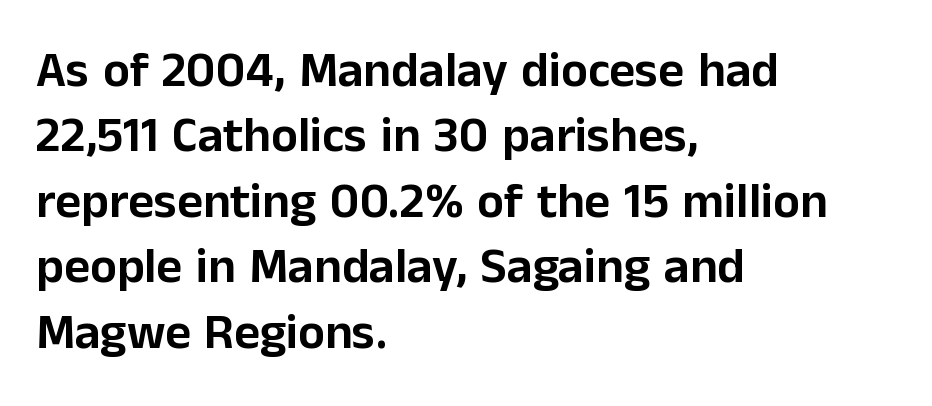
In terms of leading, this rendering sits right in the middle. Font category for this specimen: sans-serif. Descenders hang freely into open space. Tall strokes in this sample are plumb rather than angled.
